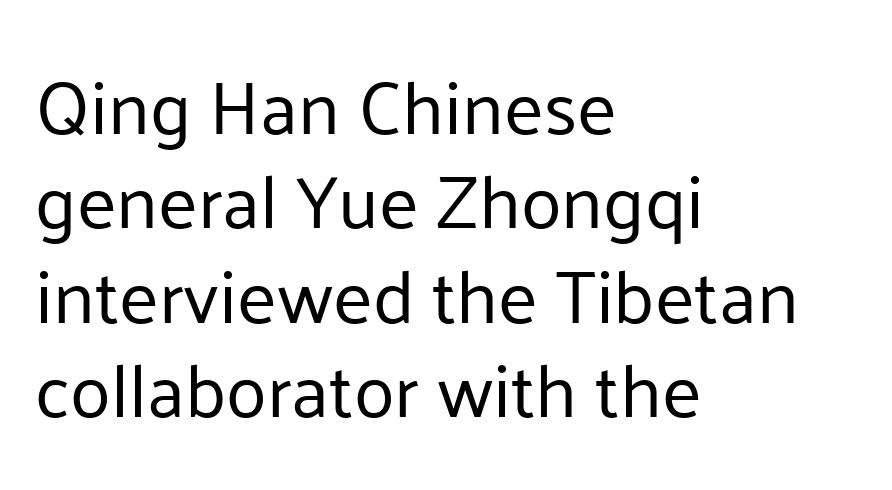
{"serif": "no", "italic": "no", "bold": "no", "weight": "regular", "width": "normal", "stroke_contrast": "low", "x_height": "medium", "monospaced": "no", "underline": "no", "align": "left", "line_spacing": "normal", "line_spacing_ratio": 1.26, "letter_spacing": "normal", "letter_spacing_em": 0.0, "glyph_px": 75}
